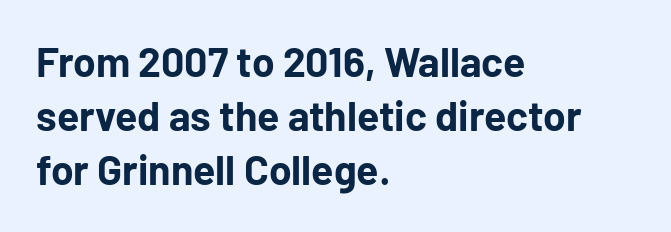
The image shows 41 px bold sans-serif type, upright; set left-aligned, normal line spacing (1.32x), normal letter spacing, not underlined; low stroke contrast and a medium x-height.
